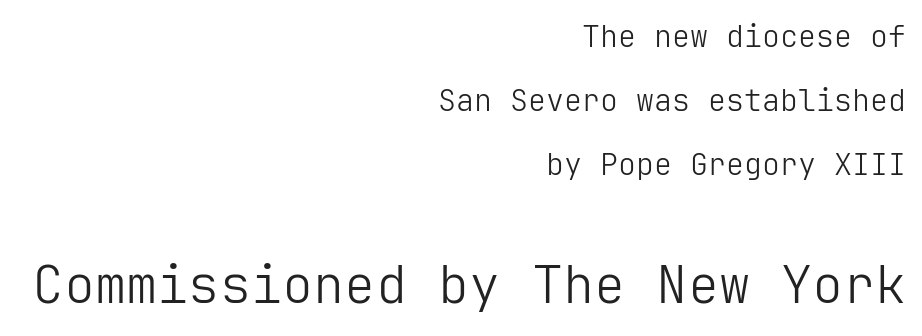
The image shows 52 px light sans-serif type, upright; set right-aligned, loose line spacing (2.13x), normal letter spacing, not underlined; the second (bottom) block is 1.73x larger; low stroke contrast and a medium x-height.
